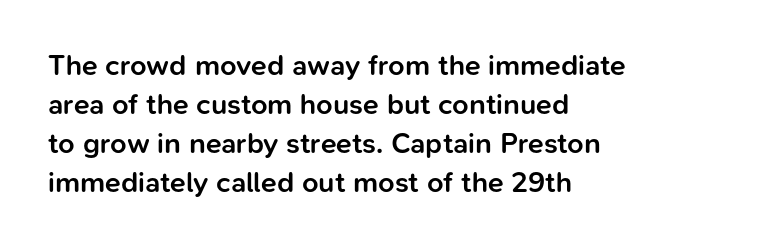
Q: Is the text bold? A: Semi-bold.
Q: Is the text italic (slanted)? A: No, it is upright.
Q: Is the typeface a serif or a sans-serif typeface? A: Sans-serif.
Q: Is the text underlined? A: No.
Q: How is the paragraph aligned? A: Left-aligned.
Q: Is the spacing between letters normal or unusually wide? A: Normal.
Q: Is the spacing between lines tight, normal or loose? A: Normal.
Q: Width (condensed, normal, or wide)? A: Normal.
Q: Stroke contrast? A: Low.
Q: x-height? A: Medium.
Q: Monospaced? A: No.
